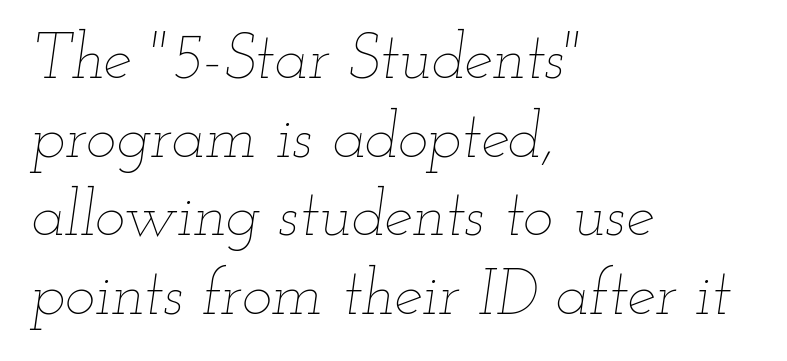
The image shows 64 px thin, wide type, italic (leaning right); set left-aligned, line spacing 1.23x, normal letter spacing, not underlined; low stroke contrast and a small x-height.
